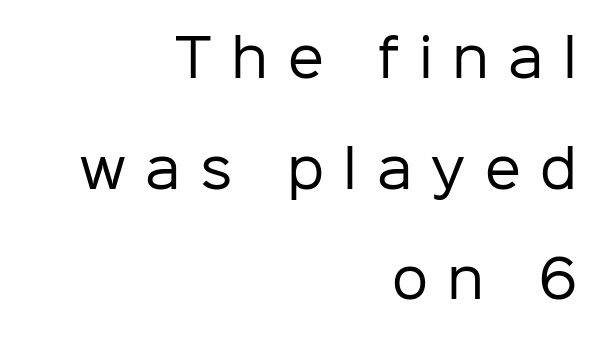
In terms of letterform style, serifs are entirely absent. Is there any slant? The stems are plumb. The letters advance in unequal steps, a hallmark of proportional type. The letterforms stand isolated, each surrounded by extra space. The space between consecutive lines is lavish.
